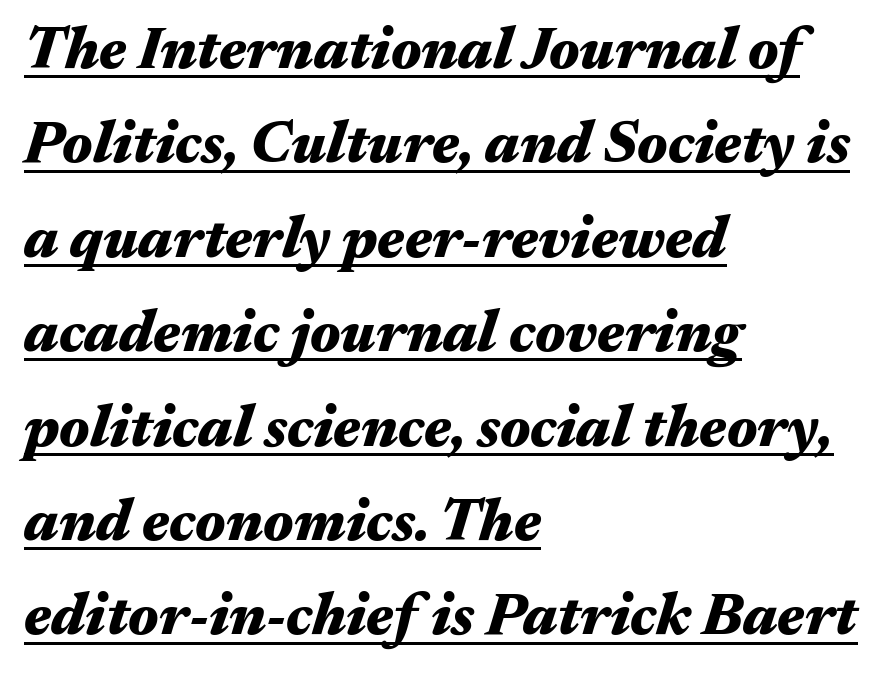
{"italic": "yes", "lean": "right", "slant_degrees": 17, "bold": "yes", "weight": "heavy", "width": "wide", "stroke_contrast": "medium", "x_height": "medium", "monospaced": "no", "underline": "yes", "align": "left", "line_spacing": "normal", "line_spacing_ratio": 1.6, "letter_spacing": "normal", "letter_spacing_em": 0.0, "glyph_px": 59}
